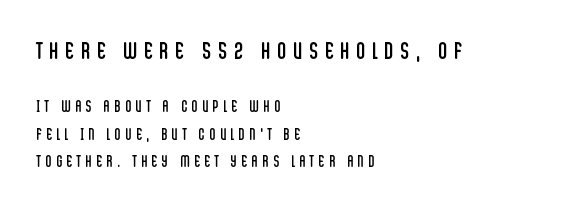
When letters stand straight like this, we call the style roman or upright. This layout puts the oversized block above and the modest block below. The letters look calm and open, with moderate or lighter stems. Words appear elongated and porous because spacing is wide. Plain, unruled lines of type. Leftover space on each line is placed entirely after the last word.
